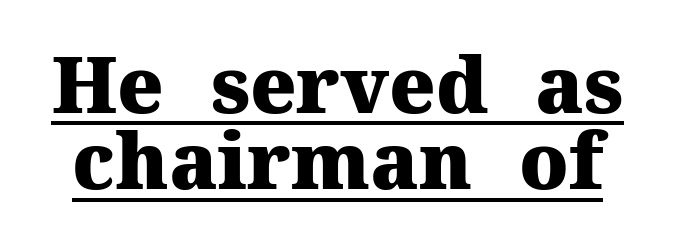
Q: Is the text bold? A: Yes.
Q: Is the text italic (slanted)? A: No, it is upright.
Q: Is the typeface a serif or a sans-serif typeface? A: Serif.
Q: Is the text underlined? A: Yes.
Q: Is the spacing between letters normal or unusually wide? A: Normal.
Q: Is the spacing between lines tight, normal or loose? A: Tight.
Q: Width (condensed, normal, or wide)? A: Normal.
Q: Stroke contrast? A: Medium.
Q: x-height? A: Medium.
Q: Monospaced? A: No.
